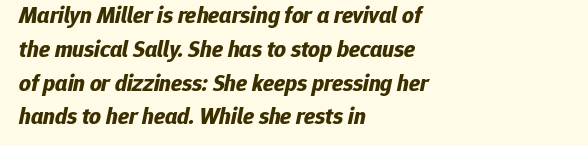
{"italic": "yes", "lean": "right", "slant_degrees": 12, "bold": "yes", "underline": "no", "align": "left", "line_spacing": "normal", "line_spacing_ratio": 1.47, "letter_spacing": "normal", "letter_spacing_em": 0.0, "glyph_px": 23}
